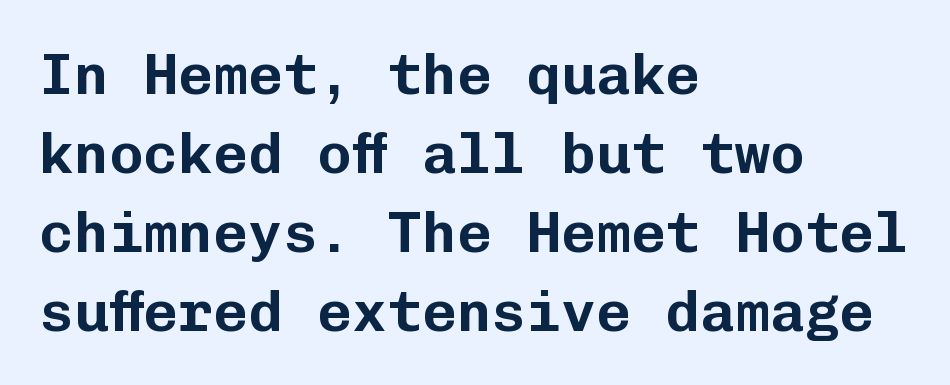
{"serif": "no", "italic": "no", "width": "normal", "stroke_contrast": "low", "x_height": "medium", "monospaced": "yes", "underline": "no", "align": "left", "line_spacing": "normal", "line_spacing_ratio": 1.36, "letter_spacing": "normal", "letter_spacing_em": 0.0, "glyph_px": 58}
